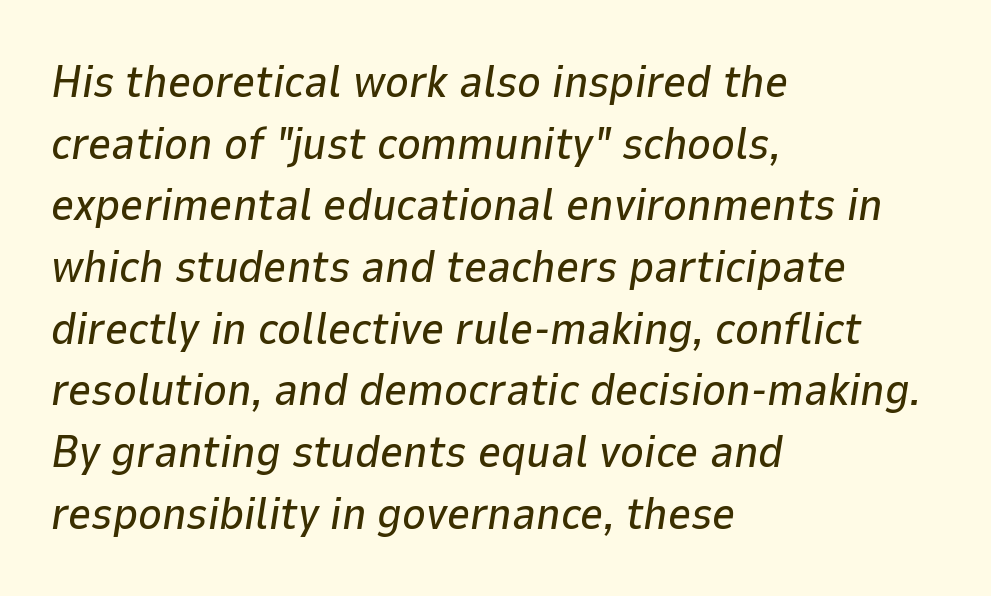
The image shows 45 px text type, italic (leaning right); set left-aligned, normal line spacing (1.37x), normal letter spacing, not underlined; low stroke contrast and a medium x-height.
